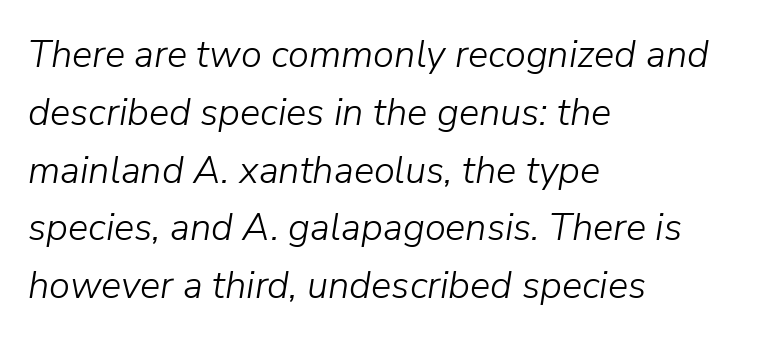
The rendering keeps characters at their native spacing. The lines in this sample share a left origin and differ only in where they stop. The specimen omits any rule beneath the text block's lines. Note the varied advance widths — an 'i' is clearly narrower than an 'm'. Summary of vertical rhythm: regular, with standard interline spacing. The lettering tilts uniformly, giving the passage an italic look.
